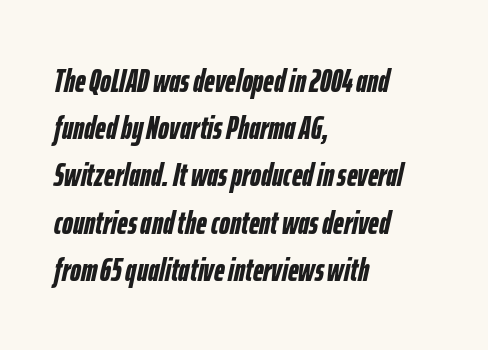
Q: Is the text bold? A: Yes.
Q: Is the text italic (slanted)? A: Yes, it leans right by about 12 degrees.
Q: Is the text underlined? A: No.
Q: How is the paragraph aligned? A: Left-aligned.
Q: Is the spacing between letters normal or unusually wide? A: Normal.
Q: Is the spacing between lines tight, normal or loose? A: Normal.
Q: Width (condensed, normal, or wide)? A: Condensed.
Q: Stroke contrast? A: Low.
Q: x-height? A: Medium.
Q: Monospaced? A: No.
